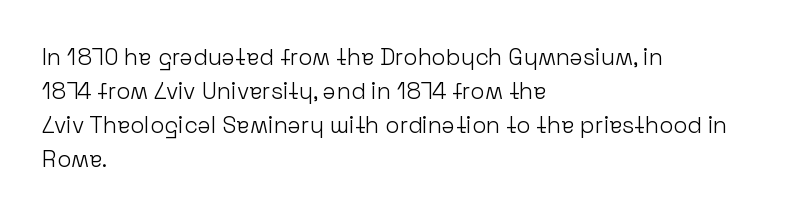
{"italic": "no", "bold": "no", "underline": "no", "align": "left", "line_spacing": "normal", "line_spacing_ratio": 1.48, "letter_spacing": "normal", "letter_spacing_em": 0.0, "glyph_px": 23}
